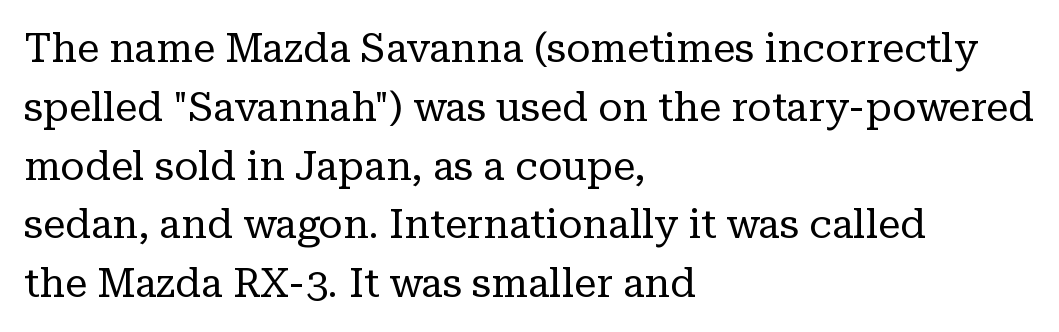
The image shows 40 px regular-weight serif type, upright; set left-aligned, normal line spacing (1.47x), normal letter spacing, not underlined; low stroke contrast and a medium x-height.
